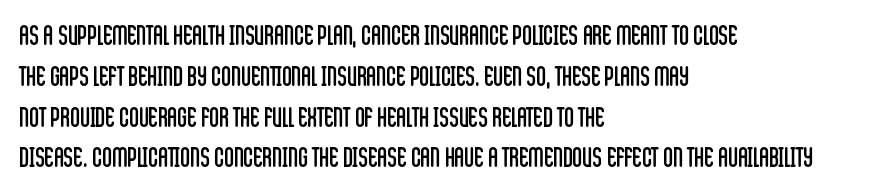
Q: Is the text bold? A: No.
Q: Is the text italic (slanted)? A: No, it is upright.
Q: Is the text underlined? A: No.
Q: How is the paragraph aligned? A: Left-aligned.
Q: Is the spacing between letters normal or unusually wide? A: Normal.
Q: Is the spacing between lines tight, normal or loose? A: Normal.
